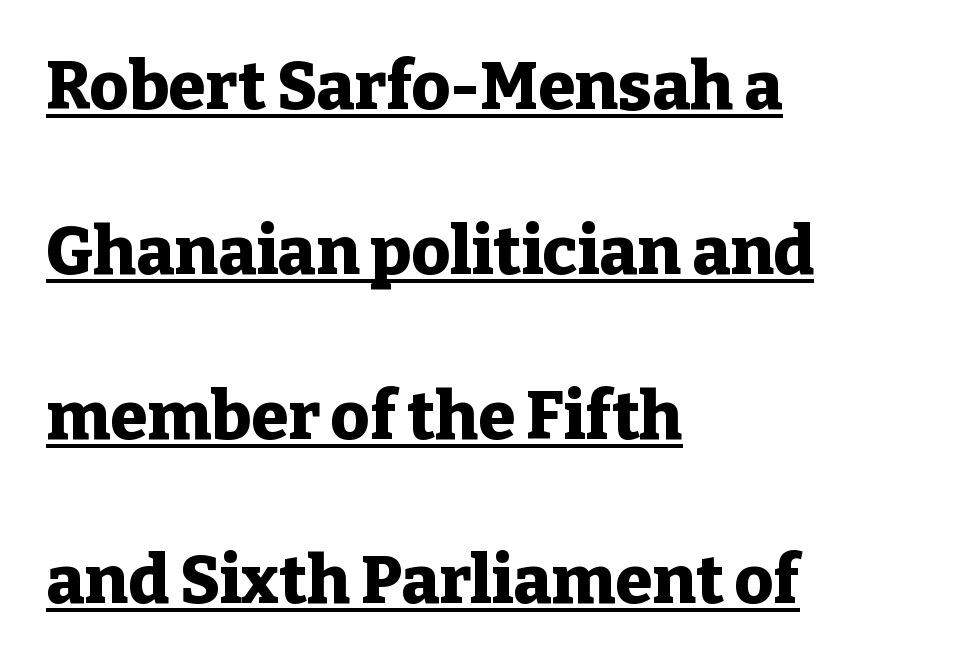
{"serif": "yes", "italic": "no", "bold": "yes", "weight": "heavy", "width": "normal", "stroke_contrast": "low", "x_height": "medium", "monospaced": "no", "underline": "yes", "align": "left", "line_spacing": "loose", "line_spacing_ratio": 2.46, "letter_spacing": "normal", "letter_spacing_em": 0.0, "glyph_px": 67}
